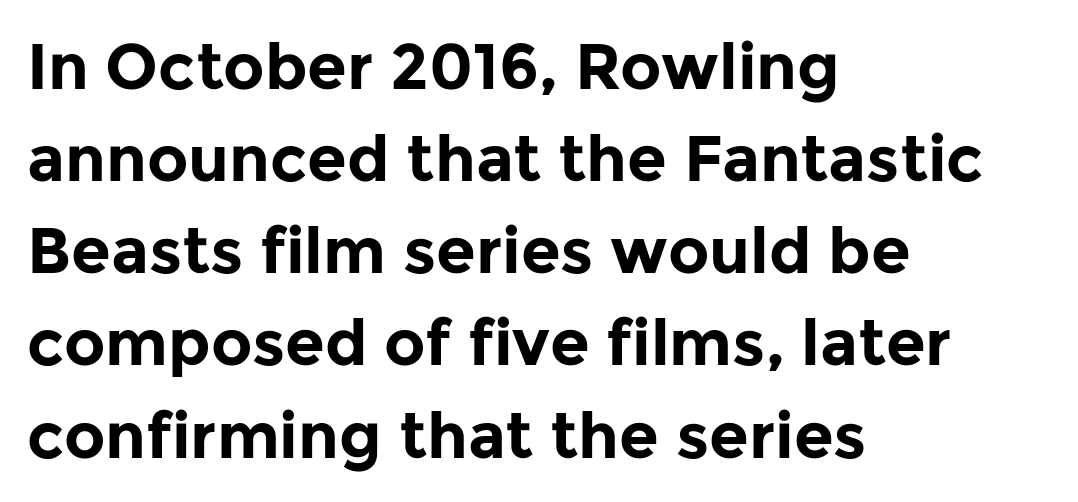
Q: Is the text bold? A: Yes.
Q: Is the text italic (slanted)? A: No, it is upright.
Q: Is the typeface a serif or a sans-serif typeface? A: Sans-serif.
Q: Is the text underlined? A: No.
Q: How is the paragraph aligned? A: Left-aligned.
Q: Is the spacing between letters normal or unusually wide? A: Normal.
Q: Is the spacing between lines tight, normal or loose? A: Normal.
Q: Width (condensed, normal, or wide)? A: Normal.
Q: Stroke contrast? A: Low.
Q: x-height? A: Medium.
Q: Monospaced? A: No.
